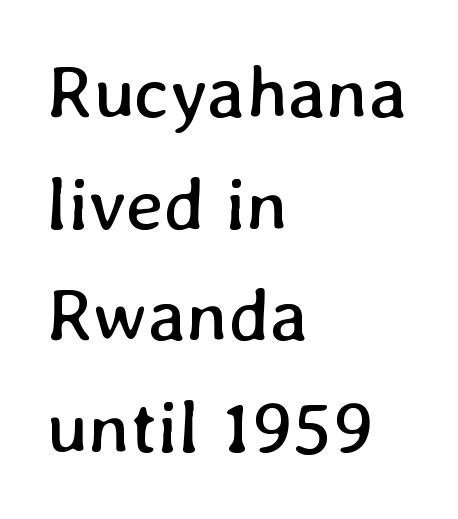
{"bold": "no", "weight": "regular", "width": "normal", "stroke_contrast": "low", "x_height": "medium", "monospaced": "no", "underline": "no", "align": "left", "line_spacing": "normal", "line_spacing_ratio": 1.49, "letter_spacing": "normal", "letter_spacing_em": 0.0, "glyph_px": 75}
